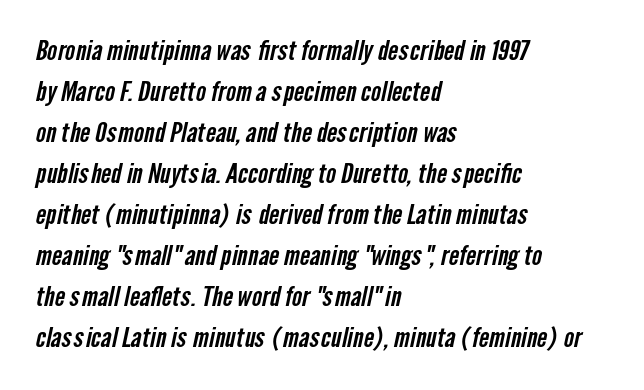
The paragraph has a hard left edge and a soft right edge. The leading is moderate, giving the passage an even texture. Has an underline been added? It has not. The line texture is even and compact thanks to regular tracking.
